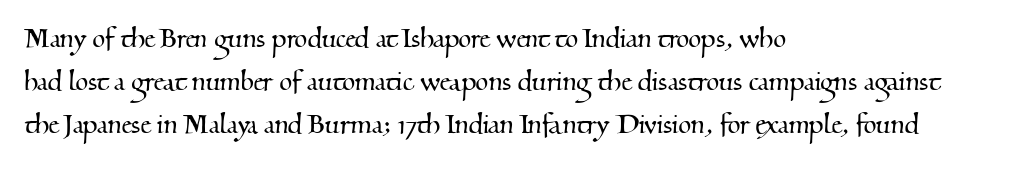
{"serif": "yes", "width": "normal", "stroke_contrast": "medium", "x_height": "small", "monospaced": "no", "underline": "no", "align": "left", "line_spacing": "normal", "line_spacing_ratio": 1.31, "letter_spacing": "normal", "letter_spacing_em": 0.0, "glyph_px": 33}
